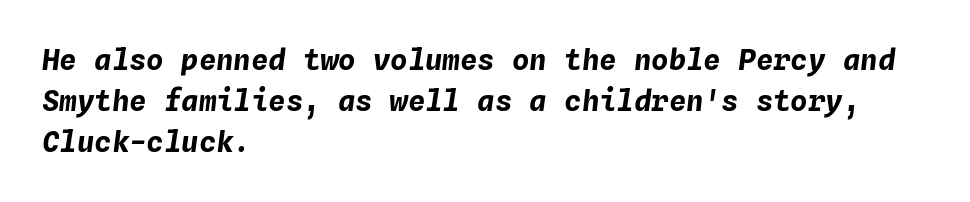
Q: Is the text bold? A: Yes.
Q: Is the text italic (slanted)? A: Yes, it leans right by about 4 degrees.
Q: Is the text underlined? A: No.
Q: How is the paragraph aligned? A: Left-aligned.
Q: Is the spacing between letters normal or unusually wide? A: Normal.
Q: Is the spacing between lines tight, normal or loose? A: Normal.
Q: Width (condensed, normal, or wide)? A: Normal.
Q: Stroke contrast? A: Low.
Q: x-height? A: Medium.
Q: Monospaced? A: Yes.
